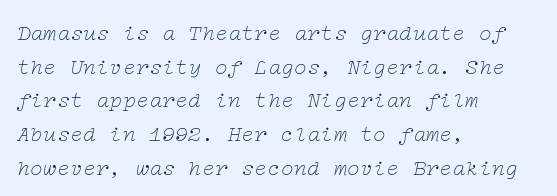
Descenders hang freely into open space. Each stroke keeps to a modest, everyday thickness or less. No extra tracking has been applied to these lines. Posture: slanted. A student would call this left alignment; a typographer would say flush left, rag right. Reading down the column, the eye jumps a familiar distance to each next line.
